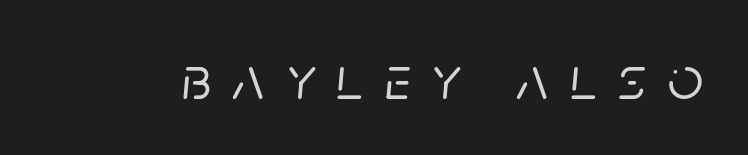
The specimen omits any rule beneath the text block's lines. Spacing between characters has been opened up far beyond the box default. The face used here is proportionally spaced, like ordinary book or web type. These lines were composed using italics.
